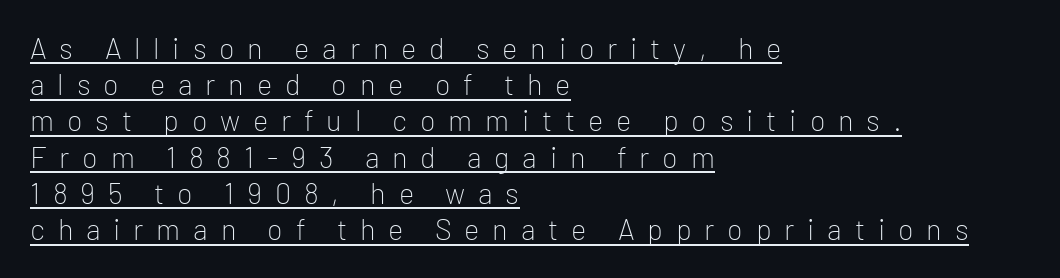
{"serif": "no", "italic": "no", "bold": "no", "weight": "light", "width": "normal", "stroke_contrast": "low", "x_height": "medium", "monospaced": "no", "underline": "yes", "align": "left", "line_spacing": "normal", "line_spacing_ratio": 1.25, "letter_spacing": "wide", "letter_spacing_em": 0.44, "glyph_px": 29}
